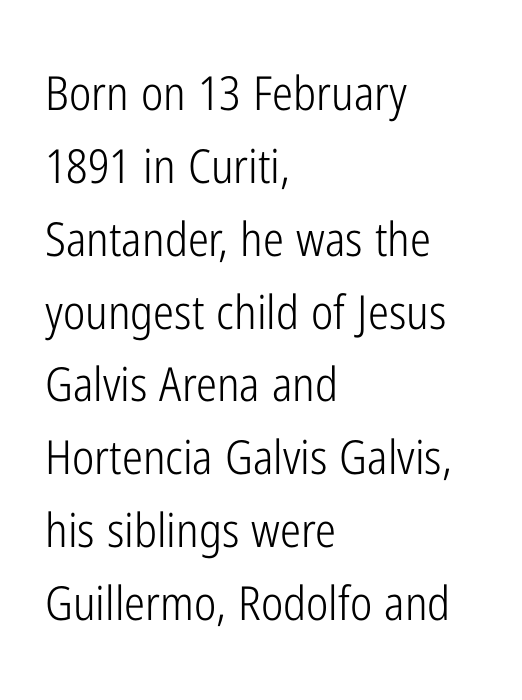
Underline: absent. If you drew a ruler down the left edge, every line would touch it. Character widths vary here, with narrow letters taking less room than wide ones. This sample keeps an unexceptional amount of space between lines. The horizontal fit of the characters is conventional and even. Posture: upright roman.
